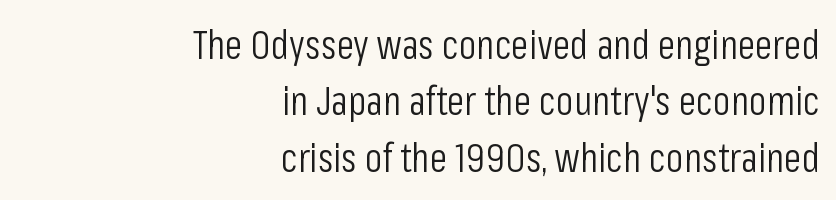
{"serif": "no", "italic": "no", "bold": "no", "weight": "light", "width": "condensed", "stroke_contrast": "low", "x_height": "medium", "monospaced": "no", "underline": "no", "align": "right", "line_spacing": "normal", "line_spacing_ratio": 1.41, "letter_spacing": "normal", "letter_spacing_em": 0.0, "glyph_px": 40}
